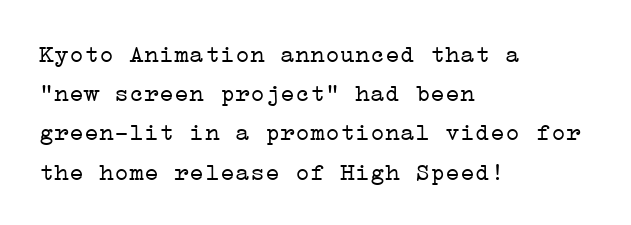
The image shows 25 px text type, upright; set left-aligned, normal line spacing (1.57x), normal letter spacing, not underlined.
